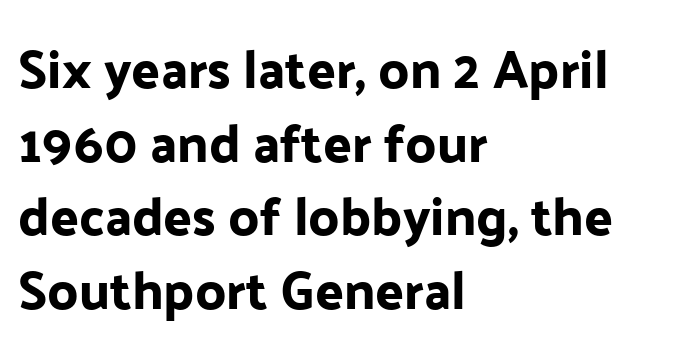
Q: Is the text italic (slanted)? A: No, it is upright.
Q: Is the typeface a serif or a sans-serif typeface? A: Sans-serif.
Q: Is the text underlined? A: No.
Q: How is the paragraph aligned? A: Left-aligned.
Q: Is the spacing between letters normal or unusually wide? A: Normal.
Q: Is the spacing between lines tight, normal or loose? A: Normal.
Q: Width (condensed, normal, or wide)? A: Normal.
Q: Stroke contrast? A: Low.
Q: x-height? A: Medium.
Q: Monospaced? A: No.
